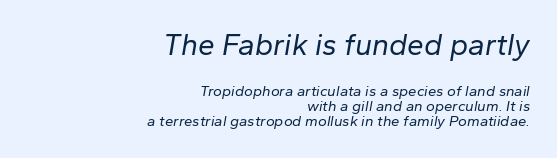
These lines are set flush right with a ragged left edge. Do the characters align in a grid? No, the font is proportional. There is no visible air inserted between adjacent glyphs. This layout puts the oversized block above and the modest block below. Quick note: underline off.
